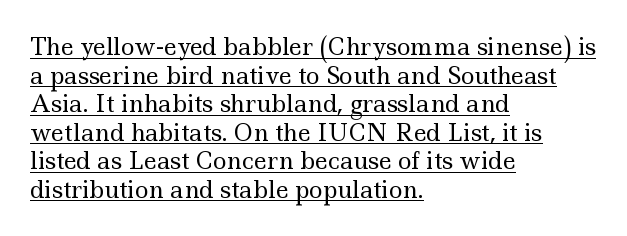
The image shows 23 px text type, upright; set left-aligned, line spacing 1.24x, normal letter spacing, underlined.
